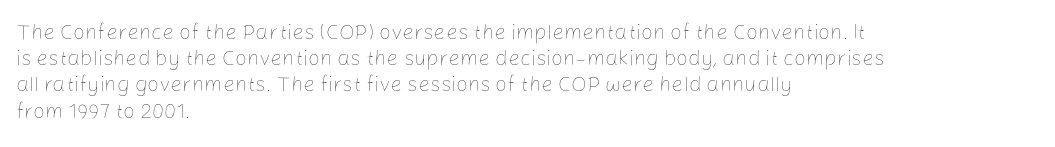
Q: Is the text bold? A: No.
Q: Is the text italic (slanted)? A: No, it is upright.
Q: Is the text underlined? A: No.
Q: How is the paragraph aligned? A: Left-aligned.
Q: Is the spacing between letters normal or unusually wide? A: Normal.
Q: Is the spacing between lines tight, normal or loose? A: Normal.
